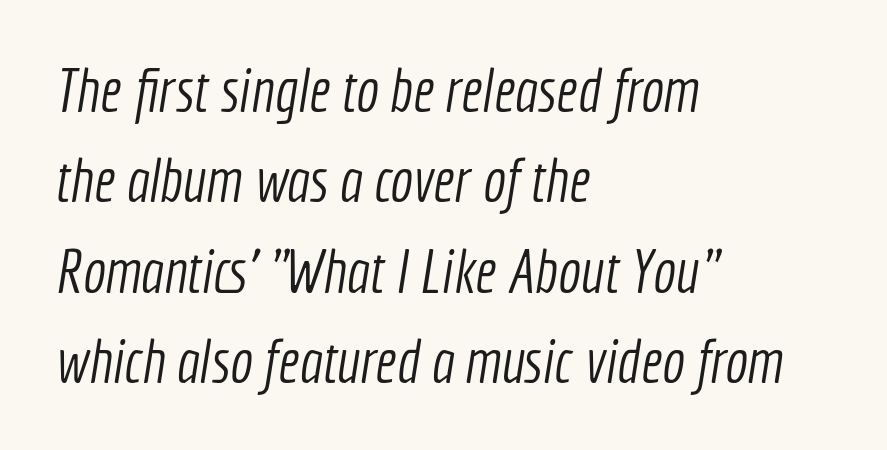
{"serif": "no", "bold": "no", "weight": "light", "width": "condensed", "x_height": "medium", "monospaced": "no", "underline": "no", "align": "left", "line_spacing": "normal", "line_spacing_ratio": 1.48, "letter_spacing": "normal", "letter_spacing_em": 0.0, "glyph_px": 61}
